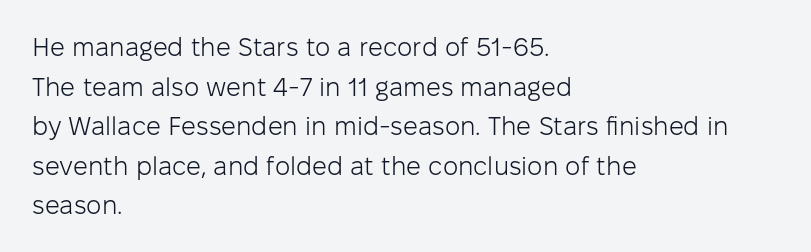
Q: Is the text bold? A: No.
Q: Is the text italic (slanted)? A: No, it is upright.
Q: Is the text underlined? A: No.
Q: How is the paragraph aligned? A: Left-aligned.
Q: Is the spacing between letters normal or unusually wide? A: Normal.
Q: Is the spacing between lines tight, normal or loose? A: Normal.
